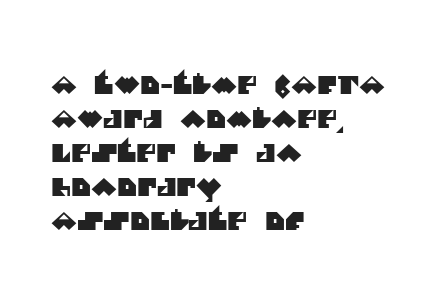
The image shows 24 px text type; set left-aligned, normal line spacing (1.42x), normal letter spacing, not underlined.
